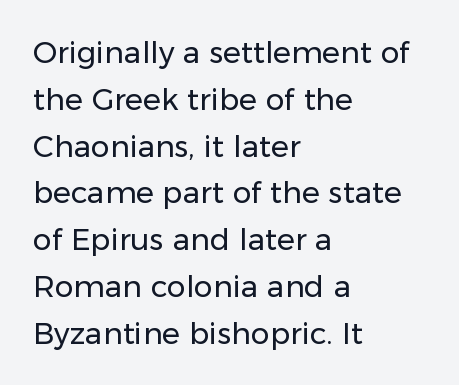
The image shows 30 px regular-weight sans-serif type, upright; set left-aligned, normal line spacing (1.56x), normal letter spacing, not underlined; low stroke contrast and a medium x-height.
